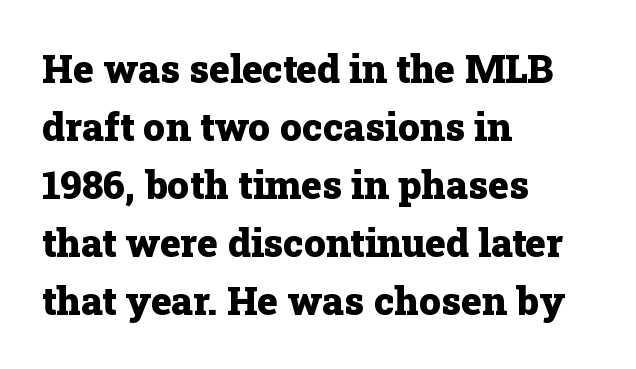
{"serif": "yes", "italic": "no", "bold": "yes", "weight": "heavy", "width": "normal", "stroke_contrast": "low", "x_height": "medium", "monospaced": "no", "underline": "no", "align": "left", "line_spacing": "normal", "line_spacing_ratio": 1.49, "letter_spacing": "normal", "letter_spacing_em": 0.0, "glyph_px": 39}
